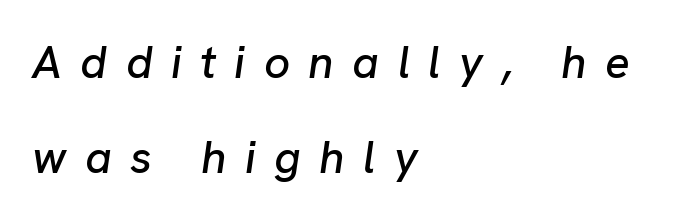
The image shows 46 px text type, italic (leaning right); set left-aligned, loose line spacing (2.07x), unusually wide letter spacing (+0.4 em), not underlined; low stroke contrast and a medium x-height.
